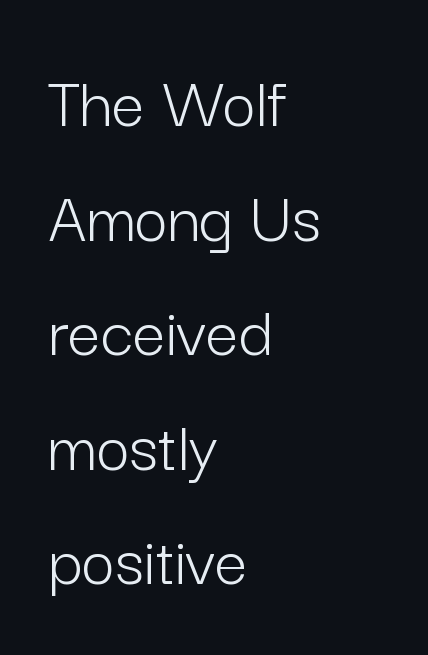
The image shows 73 px light sans-serif type, upright; set left-aligned, normal line spacing (1.57x), normal letter spacing, not underlined; low stroke contrast and a medium x-height.
